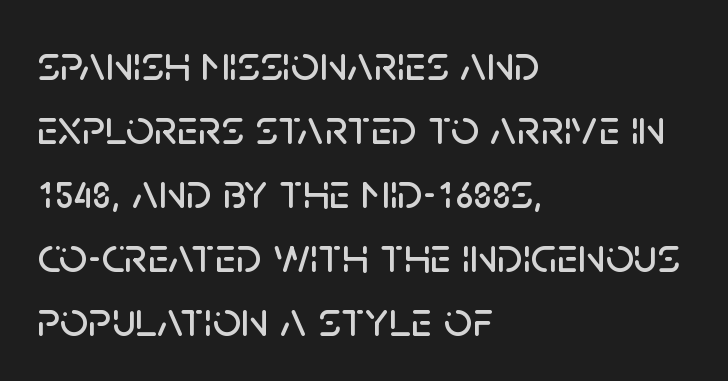
The font's upright variant was chosen for this text. Observe the ordinary spacing: letters are neighbours, not strangers. Look at the bottom of the vertical strokes: they stop flat, with no serifs. Descenders hang freely into open space. This block has exactly the height ordinary leading produces. Casual observation: everything's shoved over to the left.
